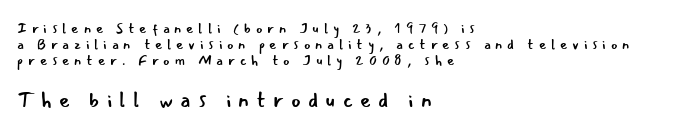
The image shows 21 px text type, upright; set left-aligned, line spacing 1.16x, unusually wide letter spacing (+0.34 em), not underlined; the second (bottom) block is 1.5x larger.
